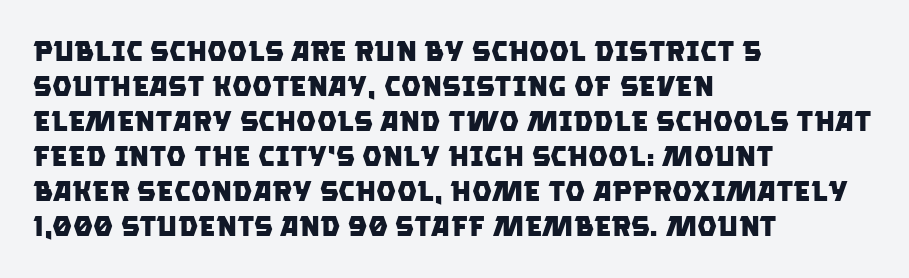
Q: Is the text bold? A: Yes.
Q: Is the typeface a serif or a sans-serif typeface? A: Sans-serif.
Q: Is the text underlined? A: No.
Q: How is the paragraph aligned? A: Left-aligned.
Q: Is the spacing between letters normal or unusually wide? A: Normal.
Q: Is the spacing between lines tight, normal or loose? A: Normal.
Q: Width (condensed, normal, or wide)? A: Normal.
Q: Stroke contrast? A: Low.
Q: x-height? A: Large.
Q: Monospaced? A: No.
